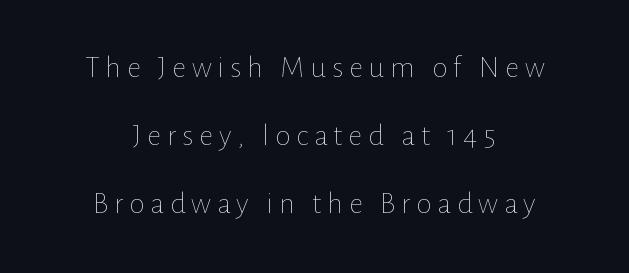
The image shows 31 px thin type, upright; set centered, loose line spacing (2.2x), not underlined; low stroke contrast and a medium x-height.
